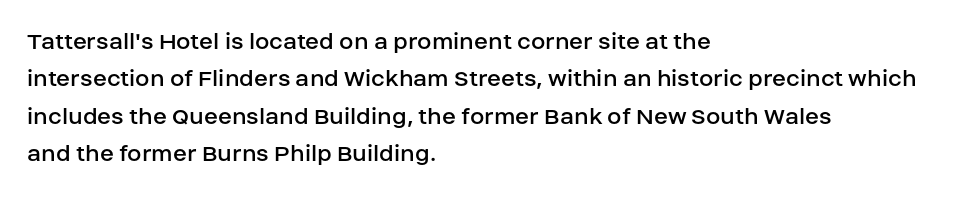
{"italic": "no", "bold": "no", "underline": "no", "align": "left", "line_spacing": "normal", "line_spacing_ratio": 1.44, "letter_spacing": "normal", "letter_spacing_em": 0.0, "glyph_px": 26}
